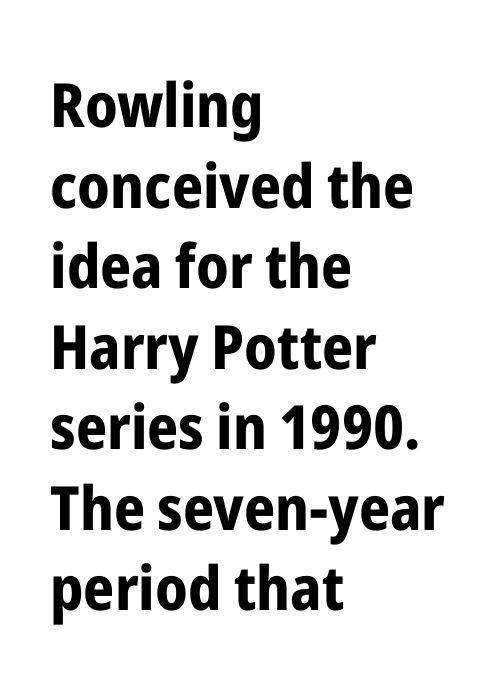
I'd call this a sans setting — the letters go barefoot. A normal amount of white space separates one row of letters from the next. The specimen reads as upright at a glance. Emphasis by weight is at full strength: bold.
